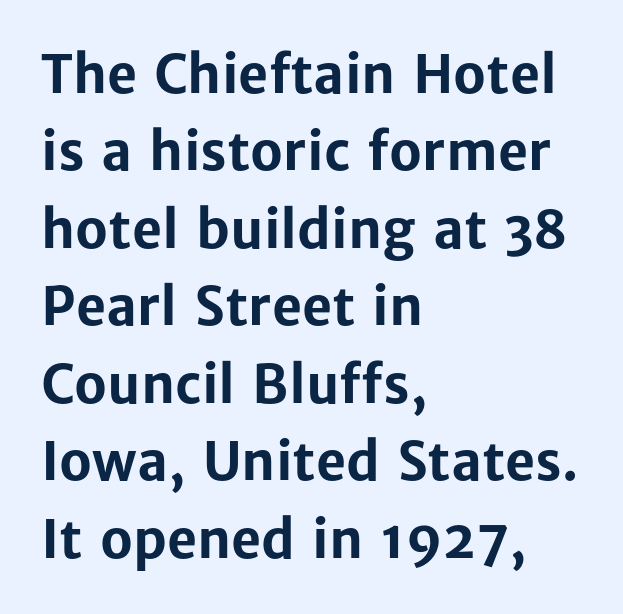
Reading down the block, your eye returns to a fixed left position each line. These lines are rendered in a variable-pitch font. Weight: bold. Short note: letters normally spaced.
